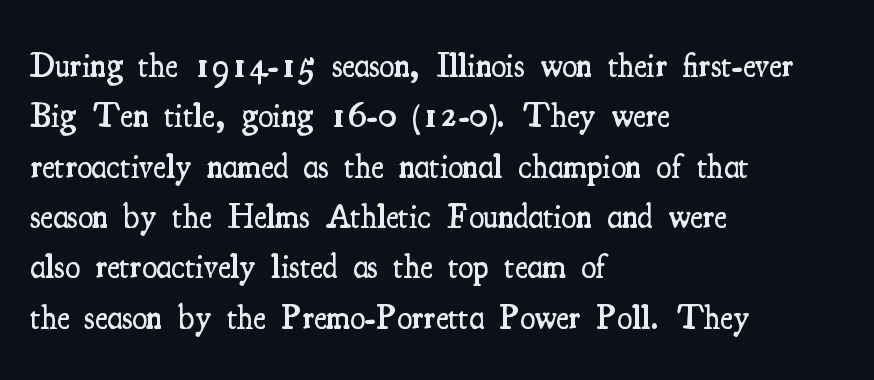
Every stem runs plumb, perpendicular to the baseline. Note the varied advance widths — an 'i' is clearly narrower than an 'm'. Look at the stroke-to-counter ratio: somewhat heavy, a semibold. The designer left line spacing at the default. Where is the straight margin? On the left.
